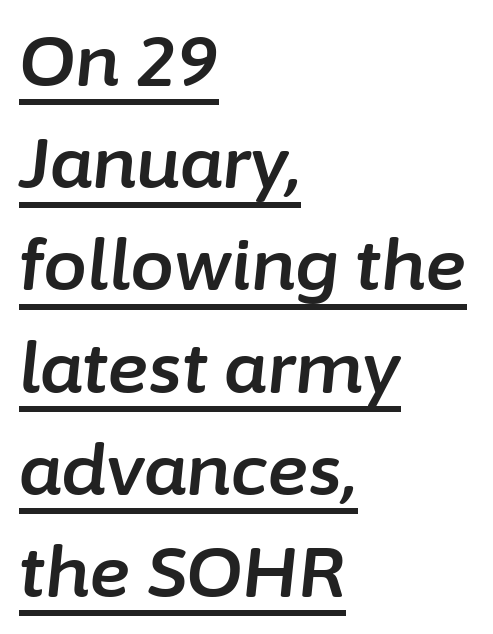
The image shows 70 px text type, italic (leaning right); set left-aligned, normal line spacing (1.46x), normal letter spacing, underlined; low stroke contrast and a medium x-height.
